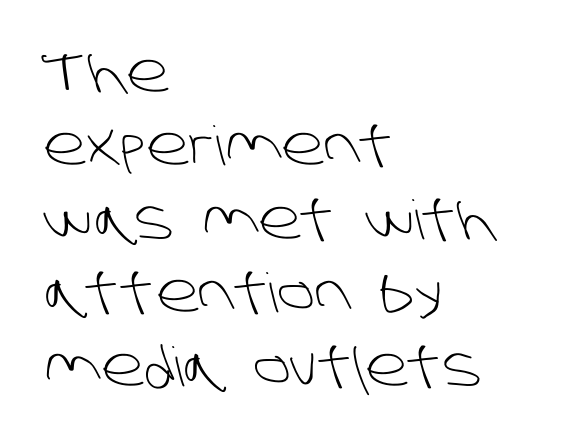
The glyphs in this specimen are sans serif. Layout note: lines flush left. How would I describe the line gaps? Plain and ordinary. Each letter keeps its own natural width here, so spacing adapts to shape.
